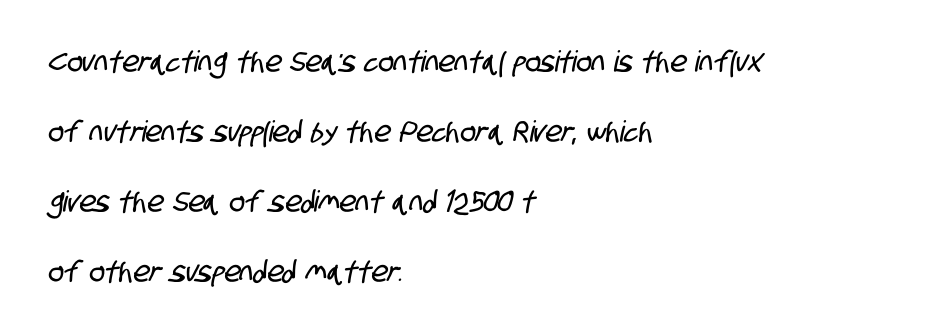
The image shows 29 px condensed sans-serif type; set left-aligned, loose line spacing (2.41x), normal letter spacing, not underlined; low stroke contrast and a large x-height.
